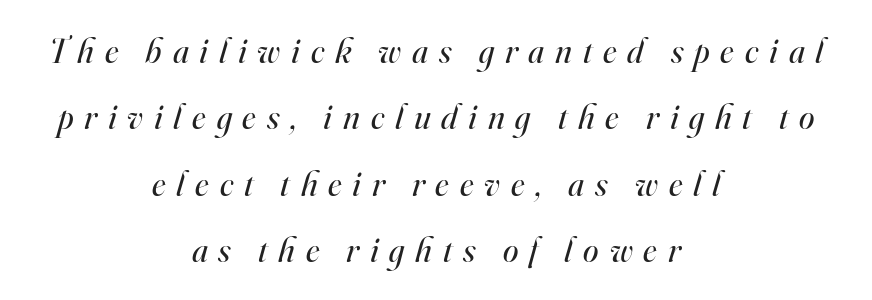
Is the block centered? Yes — each line is placed symmetrically about the middle. Interline gaps are noticeably wide in this sample. Words float on clear page, feet unadorned. The face used here is rendered with a markedly widened letterfit. I'd call this a serif setting — the letters wear small feet. Weight class: somewhere from thin through regular.
